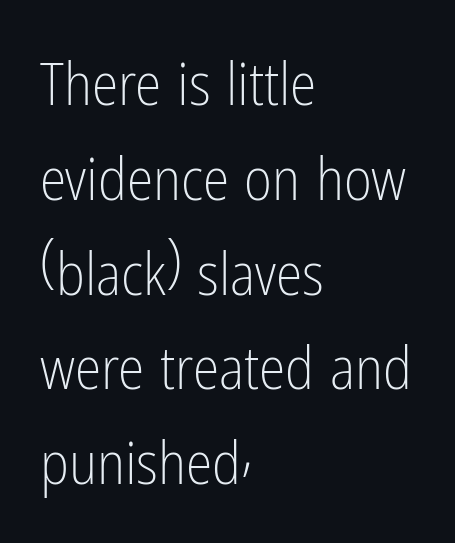
{"serif": "no", "italic": "no", "bold": "no", "weight": "light", "width": "condensed", "stroke_contrast": "low", "x_height": "medium", "monospaced": "no", "underline": "no", "align": "left", "line_spacing": "normal", "line_spacing_ratio": 1.58, "letter_spacing": "normal", "letter_spacing_em": 0.0, "glyph_px": 60}
